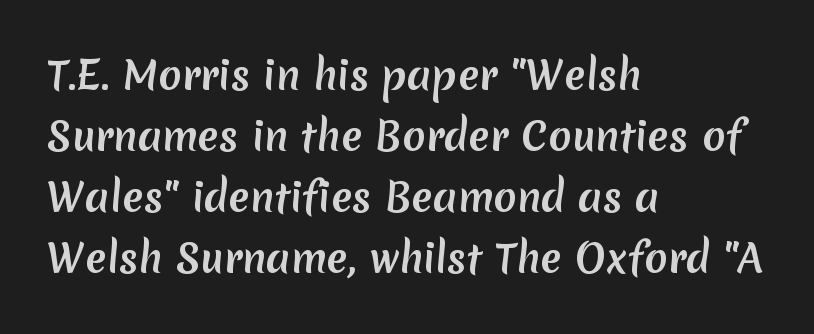
{"serif": "no", "width": "normal", "stroke_contrast": "medium", "x_height": "medium", "monospaced": "no", "underline": "no", "align": "left", "line_spacing": "normal", "line_spacing_ratio": 1.56, "letter_spacing": "normal", "letter_spacing_em": 0.0, "glyph_px": 39}
